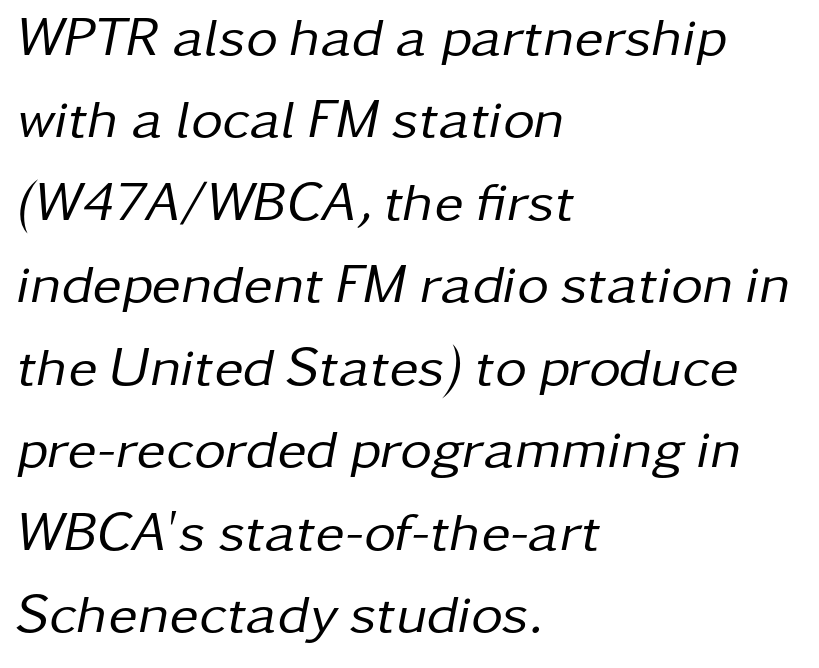
Q: Is the text bold? A: No.
Q: Is the text italic (slanted)? A: Yes, it leans right by about 11 degrees.
Q: Is the text underlined? A: No.
Q: How is the paragraph aligned? A: Left-aligned.
Q: Is the spacing between letters normal or unusually wide? A: Normal.
Q: Is the spacing between lines tight, normal or loose? A: Normal.
Q: Width (condensed, normal, or wide)? A: Normal.
Q: Stroke contrast? A: Low.
Q: x-height? A: Medium.
Q: Monospaced? A: No.
